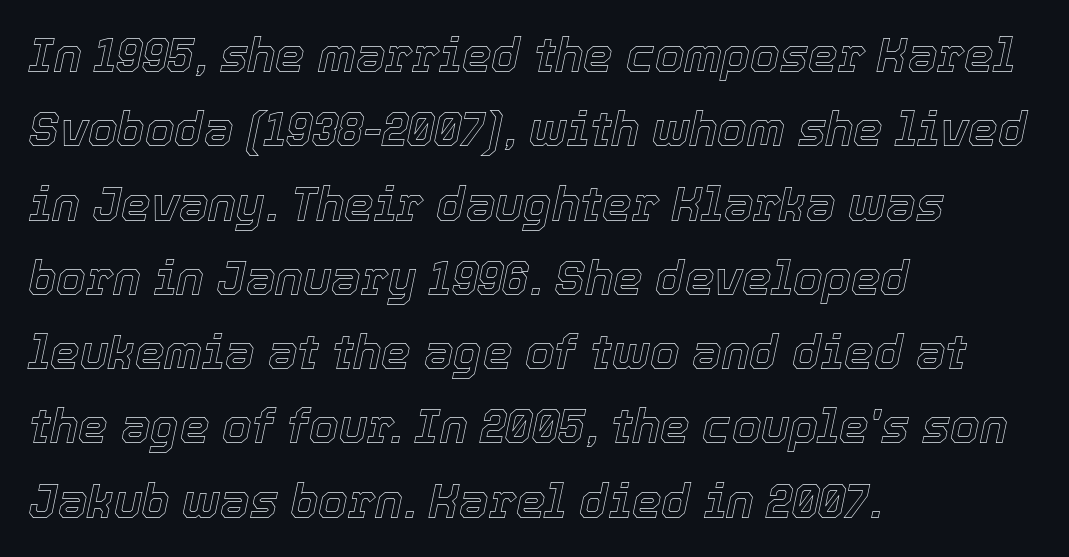
The image shows 47 px text type, italic (leaning right); set left-aligned, normal line spacing (1.58x), normal letter spacing, not underlined; a medium x-height.
